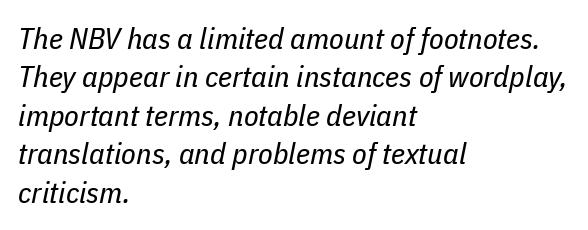
Underlining? Definitely not there. The cut favours lightness, reaching ordinary text weight at its darkest. The gaps between neighbouring characters are ordinary and unremarkable. Is this a fixed-width face? No — the glyphs have proportional, varying widths. The face used here has a pronounced slope to its letters. Each new line begins a customary step beneath the previous one.
